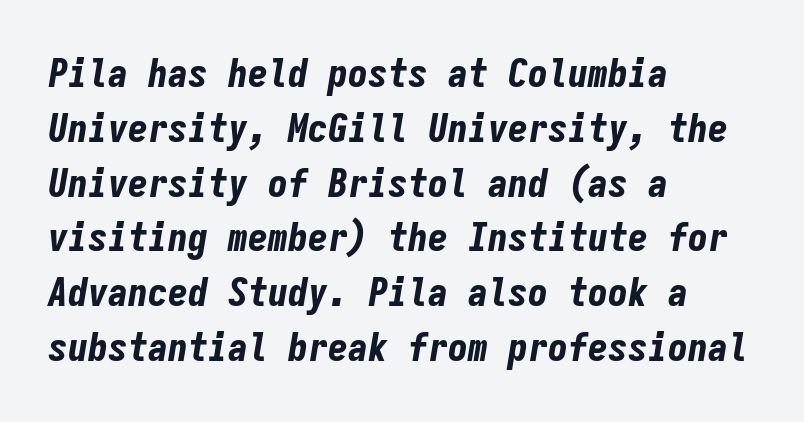
This rendering leaves character spacing at its baseline value. The ragged edge is on the right, which tells us the setting is flush left. The leading is moderate, giving the passage an even texture. A clean baseline with only descenders dipping below it.
